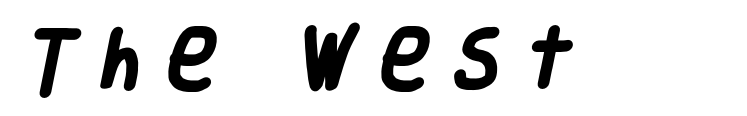
{"serif": "no", "bold": "yes", "weight": "heavy", "width": "condensed", "stroke_contrast": "low", "x_height": "large", "monospaced": "no", "underline": "no", "letter_spacing": "wide", "letter_spacing_em": 0.38, "glyph_px": 67}
